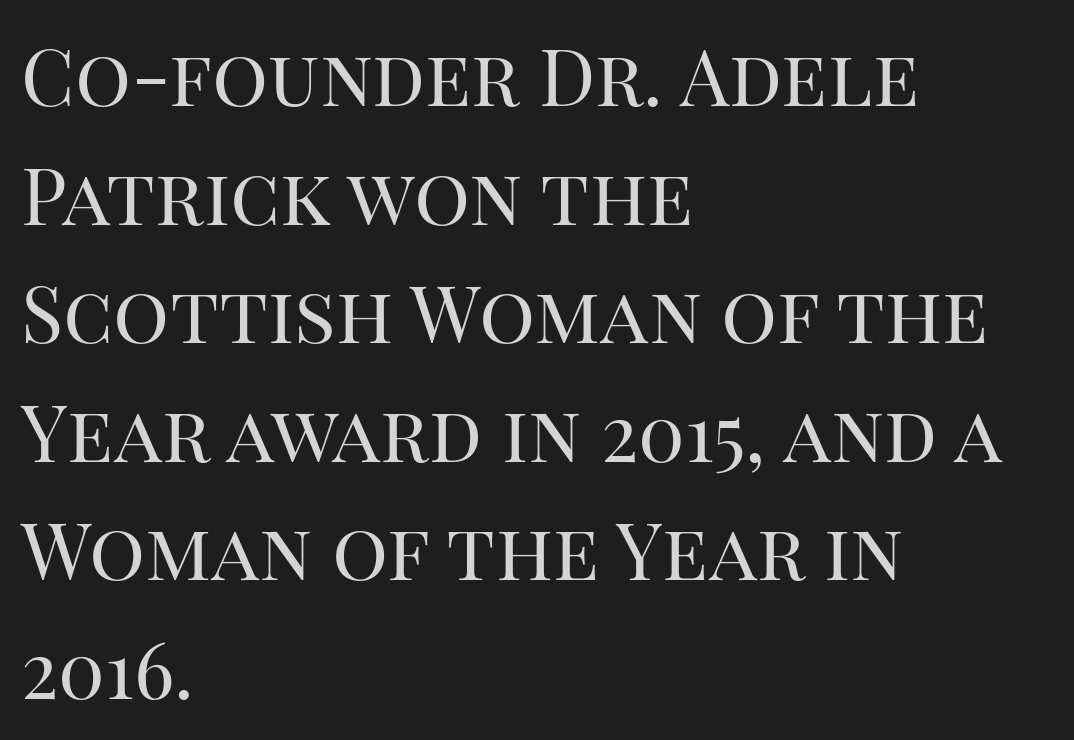
Looks like regular typesetting: each glyph gets only the width it needs. The horizontal fit of the characters is conventional and even. The glyphs in this specimen are seriffed. Teacher's note: observe the even left margin — that is flush-left alignment.
